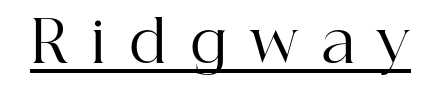
Q: Is the text bold? A: No.
Q: Is the text italic (slanted)? A: No, it is upright.
Q: Is the typeface a serif or a sans-serif typeface? A: Serif.
Q: Is the text underlined? A: Yes.
Q: Is the spacing between letters normal or unusually wide? A: Unusually wide.
Q: Width (condensed, normal, or wide)? A: Normal.
Q: Stroke contrast? A: High.
Q: x-height? A: Medium.
Q: Monospaced? A: No.
